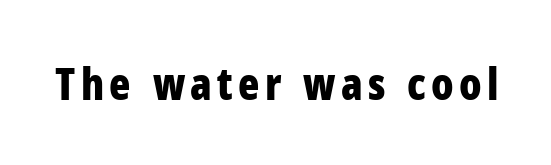
The image shows 44 px bold, condensed sans-serif type, upright; set not underlined; low stroke contrast and a medium x-height.
